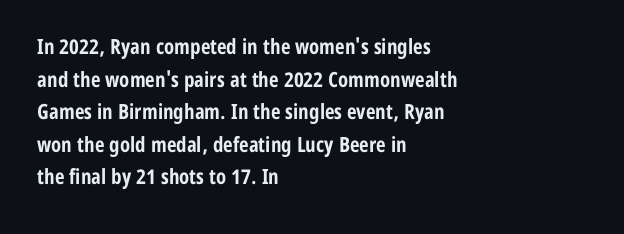
{"italic": "no", "bold": "yes", "underline": "no", "align": "left", "line_spacing": "normal", "line_spacing_ratio": 1.55, "letter_spacing": "normal", "letter_spacing_em": 0.0, "glyph_px": 21}
